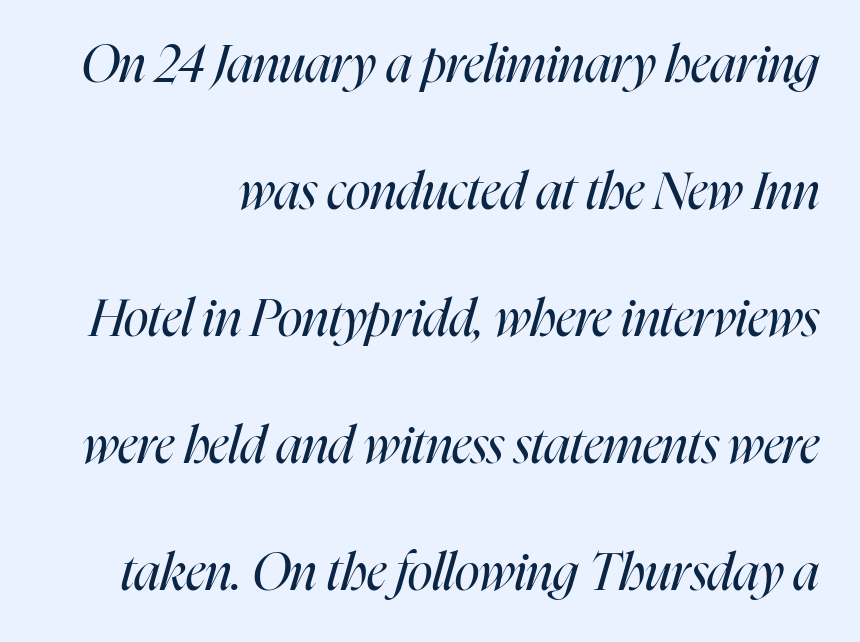
Q: Is the text bold? A: No.
Q: Is the text italic (slanted)? A: Yes, it leans right by about 16 degrees.
Q: Is the text underlined? A: No.
Q: Is the spacing between letters normal or unusually wide? A: Normal.
Q: Is the spacing between lines tight, normal or loose? A: Loose.
Q: Width (condensed, normal, or wide)? A: Condensed.
Q: Stroke contrast? A: High.
Q: x-height? A: Medium.
Q: Monospaced? A: No.
